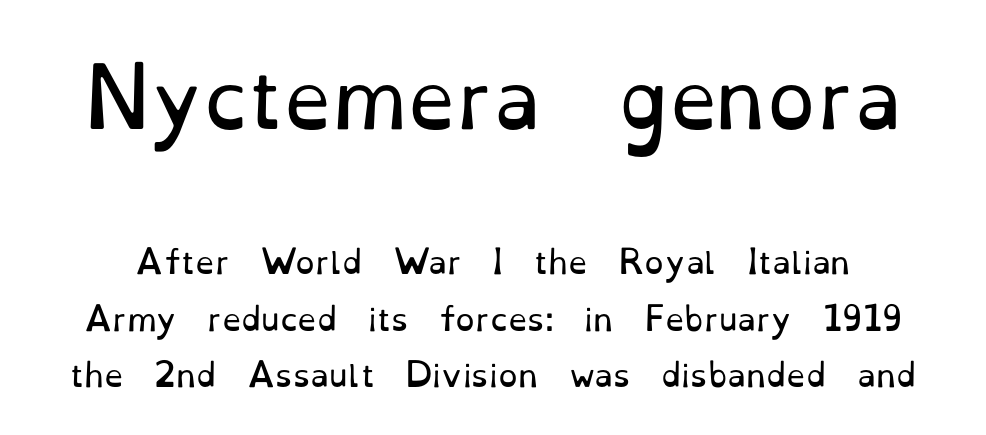
The image shows 78 px regular-weight type, upright; set line spacing 1.82x, normal letter spacing, not underlined; the first (top) block is 2.52x larger; low stroke contrast and a small x-height.
